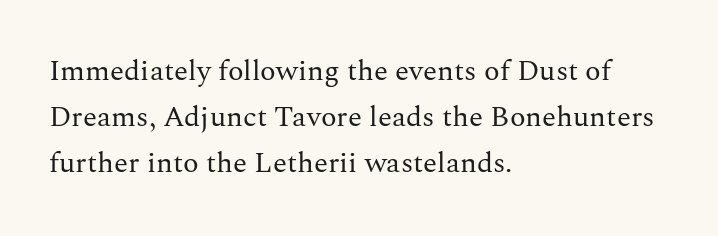
The image shows 29 px regular-weight serif type, upright; set left-aligned, normal line spacing (1.59x), normal letter spacing, not underlined; medium stroke contrast and a medium x-height.
